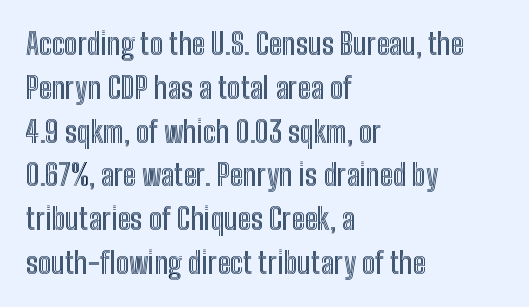
The image shows 29 px condensed type, upright; set left-aligned, normal line spacing (1.51x), normal letter spacing, not underlined; a medium x-height.
